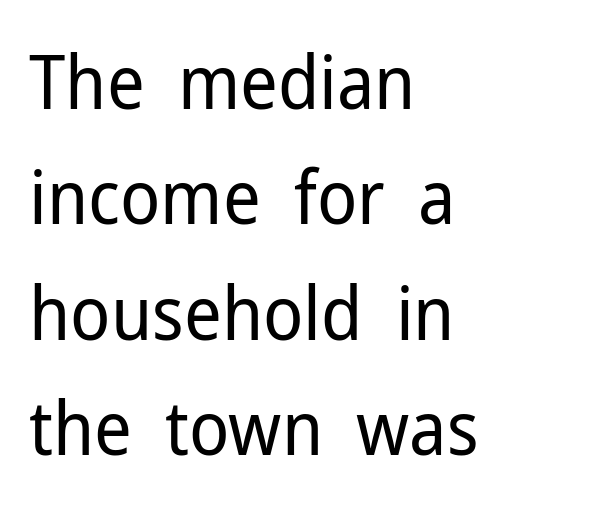
{"serif": "no", "italic": "no", "bold": "no", "weight": "regular", "width": "normal", "stroke_contrast": "low", "x_height": "medium", "monospaced": "no", "underline": "no", "align": "left", "line_spacing": "normal", "line_spacing_ratio": 1.56, "letter_spacing": "normal", "letter_spacing_em": 0.0, "glyph_px": 74}
